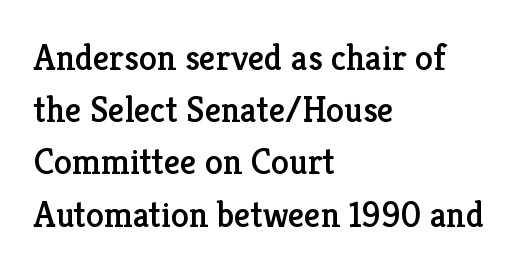
Do the characters align in a grid? No, the font is proportional. Bare-footed words on every line. Each word holds together tightly as a unit, with standard inter-letter gaps. Rendered with straight, roman letterforms. Is this a sans? No — the strokes have serifs.
